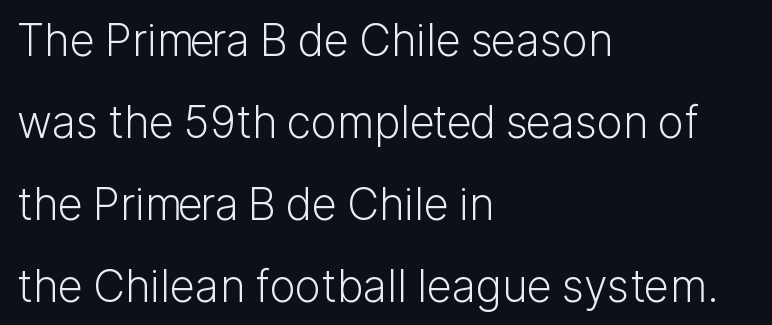
{"serif": "no", "italic": "no", "bold": "no", "weight": "light", "width": "normal", "stroke_contrast": "low", "x_height": "medium", "monospaced": "no", "underline": "no", "align": "left", "line_spacing_ratio": 1.86, "letter_spacing": "normal", "letter_spacing_em": 0.0, "glyph_px": 44}
